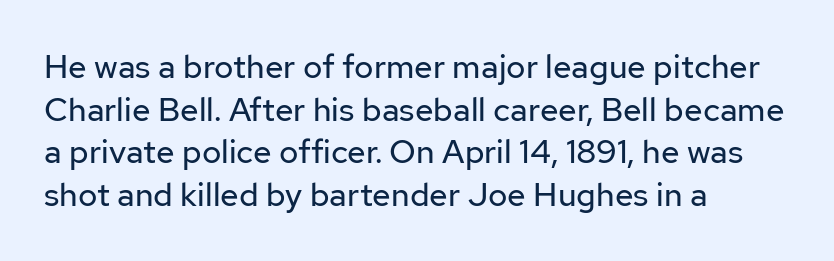
The image shows 33 px regular-weight sans-serif type, upright; set left-aligned, normal line spacing (1.29x), normal letter spacing, not underlined; low stroke contrast and a medium x-height.
